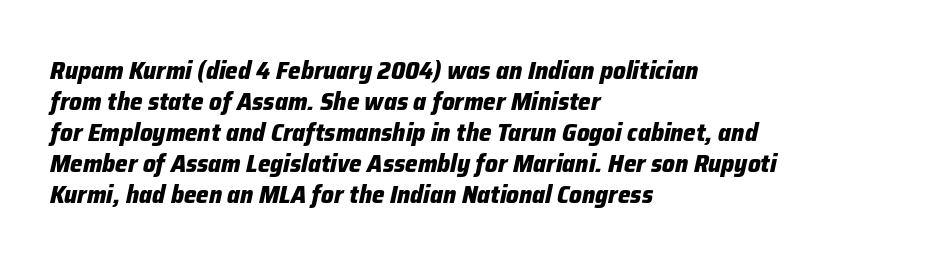
{"italic": "yes", "lean": "right", "slant_degrees": 12, "bold": "yes", "underline": "no", "align": "left", "line_spacing_ratio": 1.24, "letter_spacing": "normal", "letter_spacing_em": 0.0, "glyph_px": 25}
